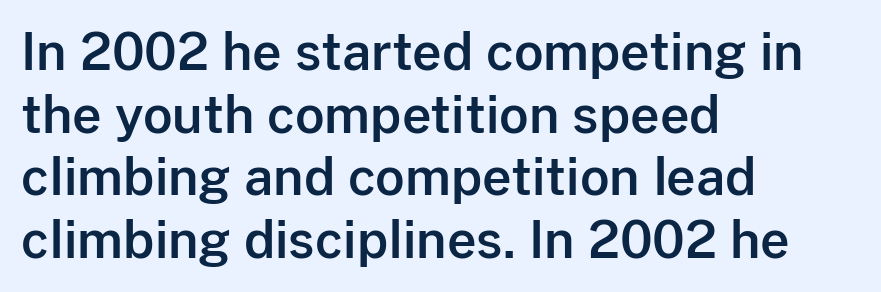
{"serif": "no", "italic": "no", "width": "normal", "stroke_contrast": "low", "x_height": "medium", "monospaced": "no", "underline": "no", "align": "left", "line_spacing_ratio": 1.23, "letter_spacing": "normal", "letter_spacing_em": 0.0, "glyph_px": 51}
